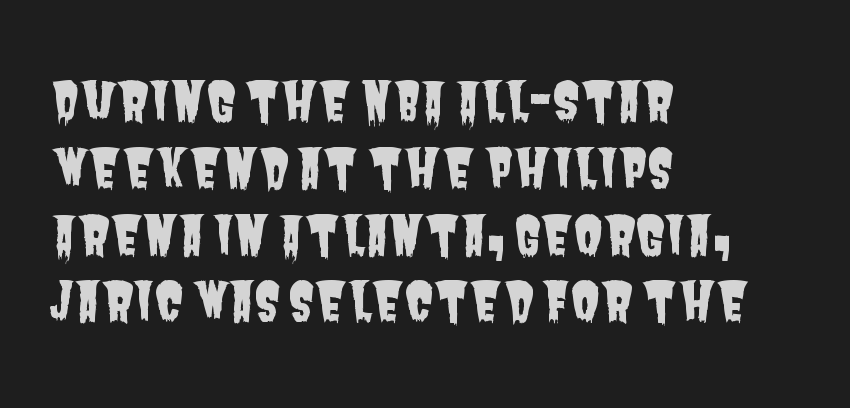
{"serif": "no", "width": "condensed", "stroke_contrast": "low", "x_height": "large", "monospaced": "no", "underline": "no", "align": "left", "line_spacing": "normal", "line_spacing_ratio": 1.26, "letter_spacing": "normal", "letter_spacing_em": 0.0, "glyph_px": 53}
